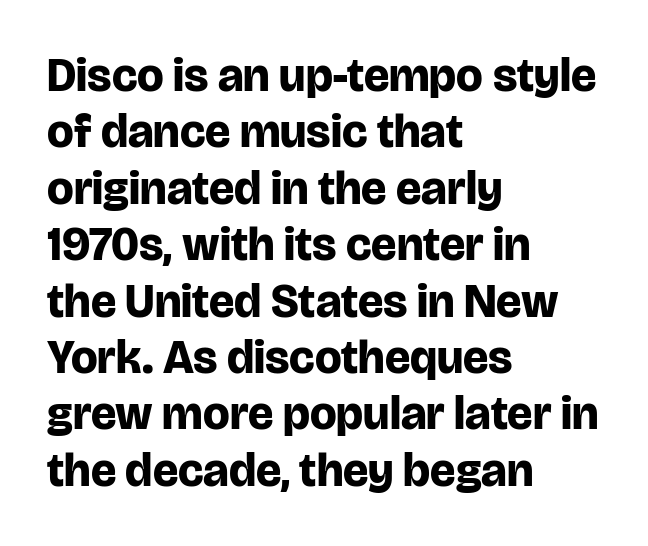
{"serif": "no", "italic": "no", "bold": "yes", "weight": "bold", "width": "normal", "stroke_contrast": "low", "x_height": "large", "monospaced": "no", "underline": "no", "align": "left", "line_spacing_ratio": 1.2, "letter_spacing": "normal", "letter_spacing_em": 0.0, "glyph_px": 47}
